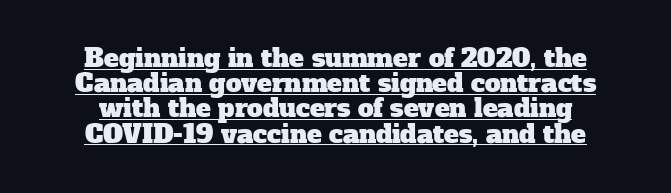
{"underline": "yes", "line_spacing": "tight", "line_spacing_ratio": 1.01, "letter_spacing": "normal", "letter_spacing_em": 0.0, "glyph_px": 25}
